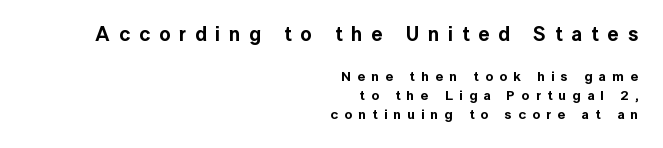
It's the straight-up-and-down kind of type. Honestly, there is no underline to notice here at all. The rows are spaced the way most documents space them. What stands out about the letter spacing? Its width — letters are far apart. Line ends are locked; line starts wander. Which chunk is bigger? The first one — the top block dwarfs the bottom.
